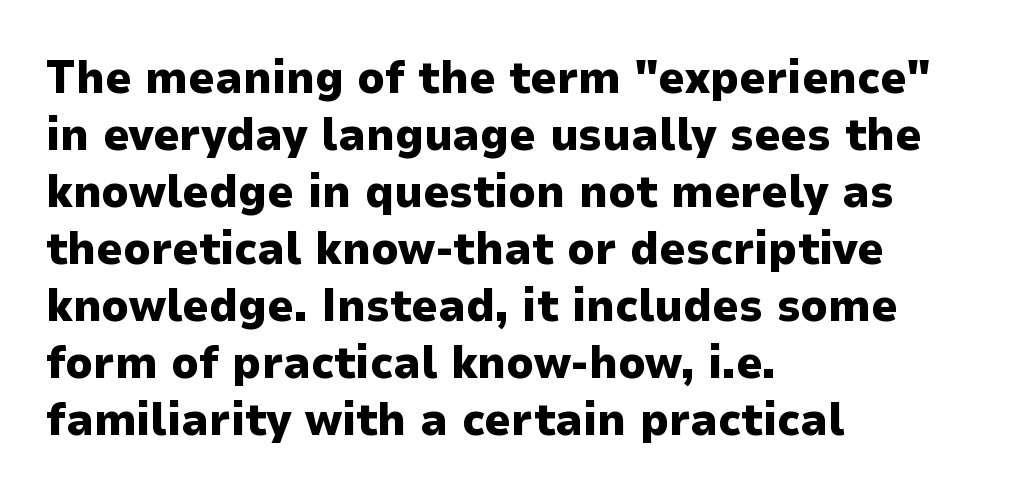
Q: Is the text bold? A: Yes.
Q: Is the text italic (slanted)? A: No, it is upright.
Q: Is the typeface a serif or a sans-serif typeface? A: Sans-serif.
Q: Is the text underlined? A: No.
Q: How is the paragraph aligned? A: Left-aligned.
Q: Is the spacing between letters normal or unusually wide? A: Normal.
Q: Width (condensed, normal, or wide)? A: Normal.
Q: Stroke contrast? A: Low.
Q: x-height? A: Medium.
Q: Monospaced? A: No.
